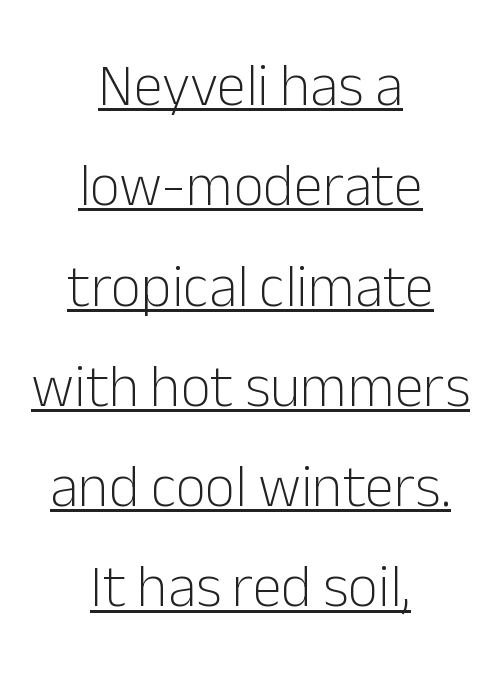
The image shows 59 px light sans-serif type, upright; set centered, normal line spacing (1.7x), normal letter spacing, underlined; low stroke contrast and a medium x-height.
